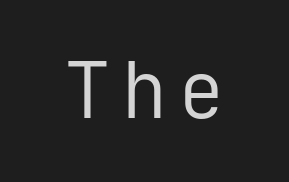
Q: Is the text bold? A: No.
Q: Is the text italic (slanted)? A: No, it is upright.
Q: Is the typeface a serif or a sans-serif typeface? A: Sans-serif.
Q: Is the text underlined? A: No.
Q: Width (condensed, normal, or wide)? A: Normal.
Q: Stroke contrast? A: Low.
Q: x-height? A: Medium.
Q: Monospaced? A: Yes.
